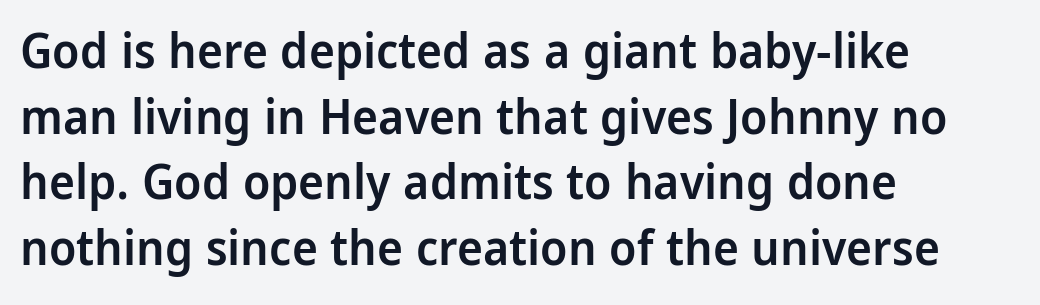
{"serif": "no", "italic": "no", "bold": "semi", "weight": "semibold", "width": "condensed", "stroke_contrast": "low", "x_height": "large", "monospaced": "no", "underline": "no", "align": "left", "line_spacing": "normal", "line_spacing_ratio": 1.34, "letter_spacing": "normal", "letter_spacing_em": 0.0, "glyph_px": 49}
